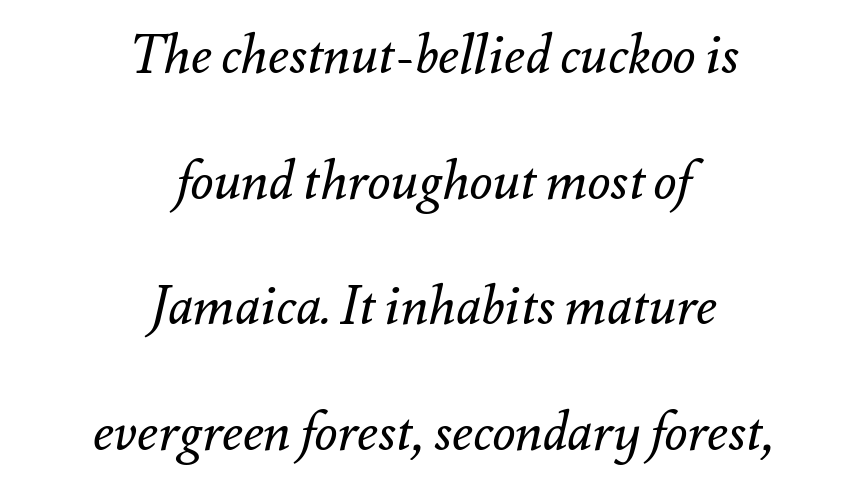
Q: Is the text bold? A: No.
Q: Is the text italic (slanted)? A: Yes, it leans right by about 12 degrees.
Q: Is the text underlined? A: No.
Q: How is the paragraph aligned? A: Centered.
Q: Is the spacing between letters normal or unusually wide? A: Normal.
Q: Is the spacing between lines tight, normal or loose? A: Loose.
Q: Width (condensed, normal, or wide)? A: Normal.
Q: Stroke contrast? A: Medium.
Q: x-height? A: Small.
Q: Monospaced? A: No.
